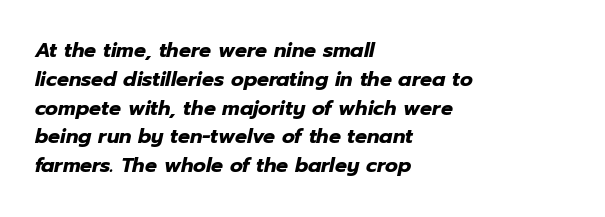
{"italic": "yes", "lean": "right", "slant_degrees": 12, "bold": "yes", "underline": "no", "align": "left", "line_spacing": "normal", "line_spacing_ratio": 1.44, "letter_spacing": "normal", "letter_spacing_em": 0.0, "glyph_px": 20}
